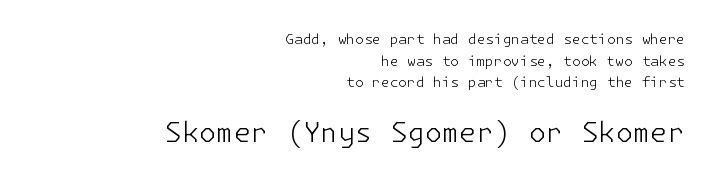
The image shows 28 px light sans-serif type, upright; set right-aligned, normal line spacing (1.54x), normal letter spacing, not underlined; the second (bottom) block is 2.0x larger; low stroke contrast and a medium x-height.
